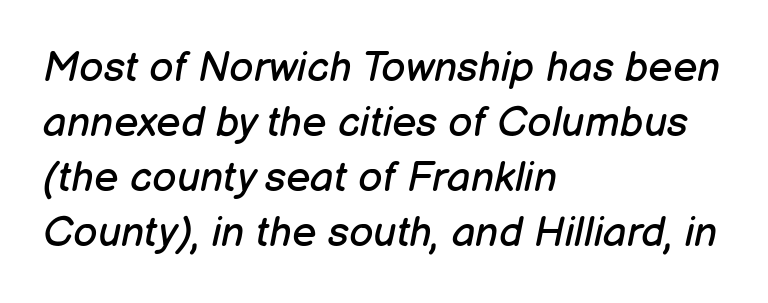
{"italic": "yes", "lean": "right", "slant_degrees": 12, "bold": "no", "weight": "regular", "width": "normal", "stroke_contrast": "low", "x_height": "medium", "monospaced": "no", "underline": "no", "align": "left", "line_spacing": "normal", "line_spacing_ratio": 1.31, "letter_spacing": "normal", "letter_spacing_em": 0.0, "glyph_px": 42}
